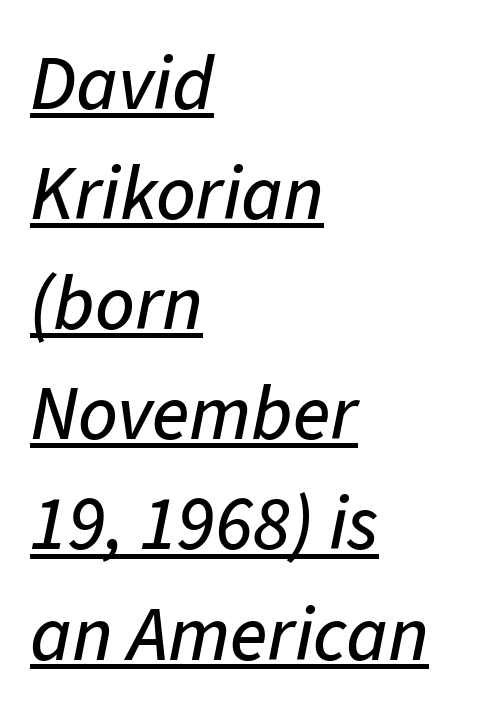
{"italic": "yes", "lean": "right", "slant_degrees": 11, "width": "normal", "stroke_contrast": "low", "x_height": "medium", "monospaced": "no", "underline": "yes", "align": "left", "line_spacing": "normal", "line_spacing_ratio": 1.43, "letter_spacing": "normal", "letter_spacing_em": 0.0, "glyph_px": 77}
